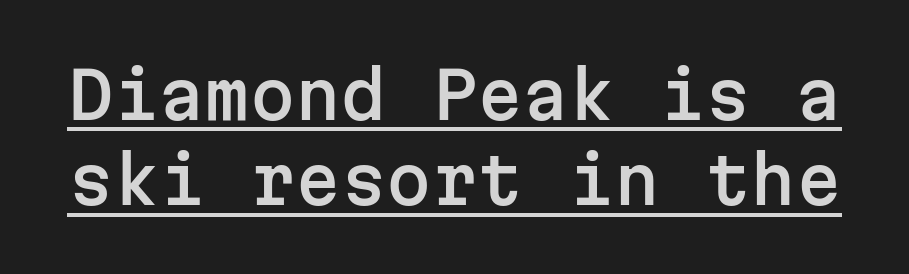
The image shows 65 px sans-serif type, upright, monospaced; set normal line spacing (1.31x), normal letter spacing, underlined; low stroke contrast and a medium x-height.
